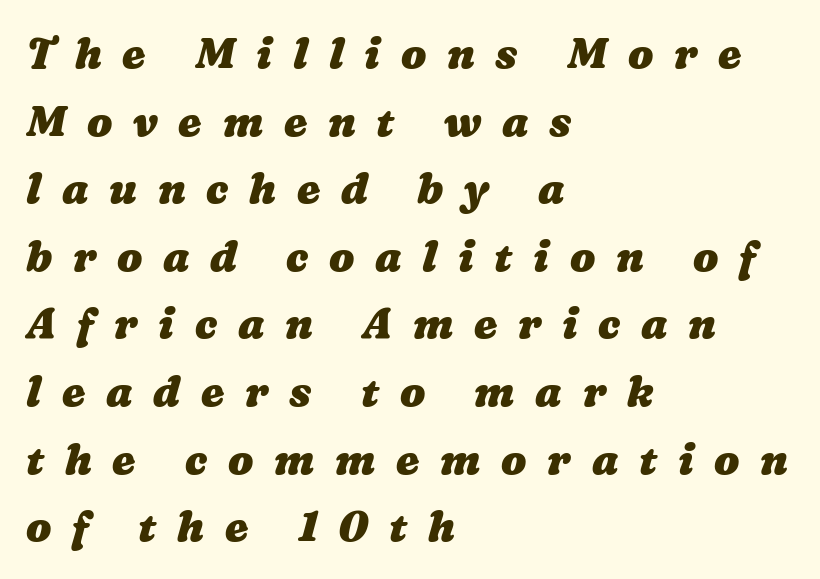
Q: Is the text bold? A: Yes.
Q: Is the text underlined? A: No.
Q: How is the paragraph aligned? A: Left-aligned.
Q: Is the spacing between letters normal or unusually wide? A: Unusually wide.
Q: Is the spacing between lines tight, normal or loose? A: Normal.
Q: Width (condensed, normal, or wide)? A: Wide.
Q: Stroke contrast? A: Medium.
Q: x-height? A: Medium.
Q: Monospaced? A: No.
